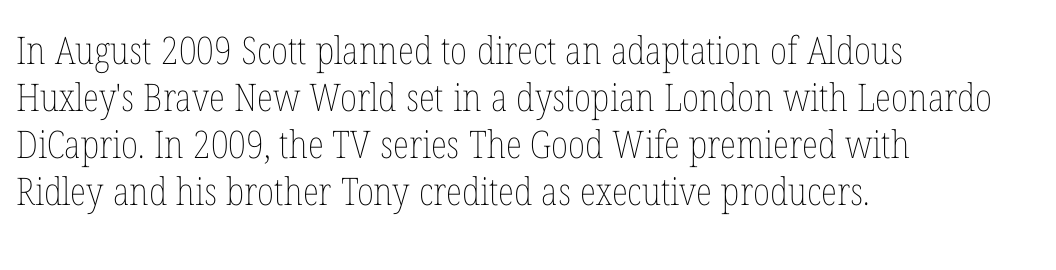
Q: Is the text bold? A: No.
Q: Is the text italic (slanted)? A: No, it is upright.
Q: Is the text underlined? A: No.
Q: How is the paragraph aligned? A: Left-aligned.
Q: Is the spacing between letters normal or unusually wide? A: Normal.
Q: Width (condensed, normal, or wide)? A: Condensed.
Q: Stroke contrast? A: Low.
Q: x-height? A: Medium.
Q: Monospaced? A: No.
